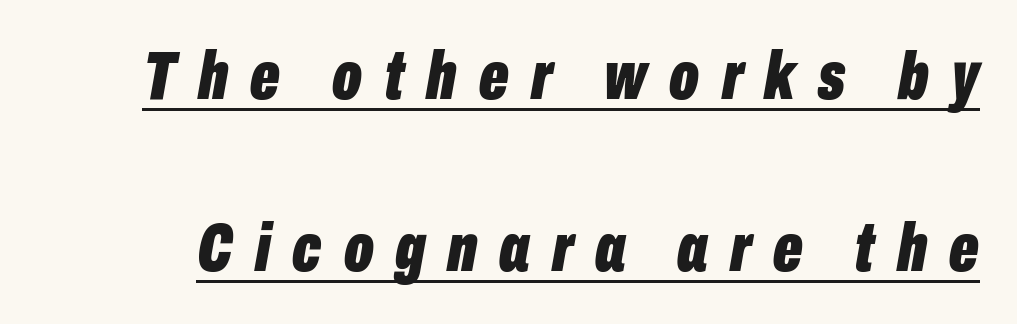
Q: Is the text bold? A: Yes.
Q: Is the text italic (slanted)? A: Yes, it leans right by about 10 degrees.
Q: Is the text underlined? A: Yes.
Q: Is the spacing between letters normal or unusually wide? A: Unusually wide.
Q: Is the spacing between lines tight, normal or loose? A: Loose.
Q: Width (condensed, normal, or wide)? A: Condensed.
Q: Stroke contrast? A: Low.
Q: x-height? A: Medium.
Q: Monospaced? A: No.
